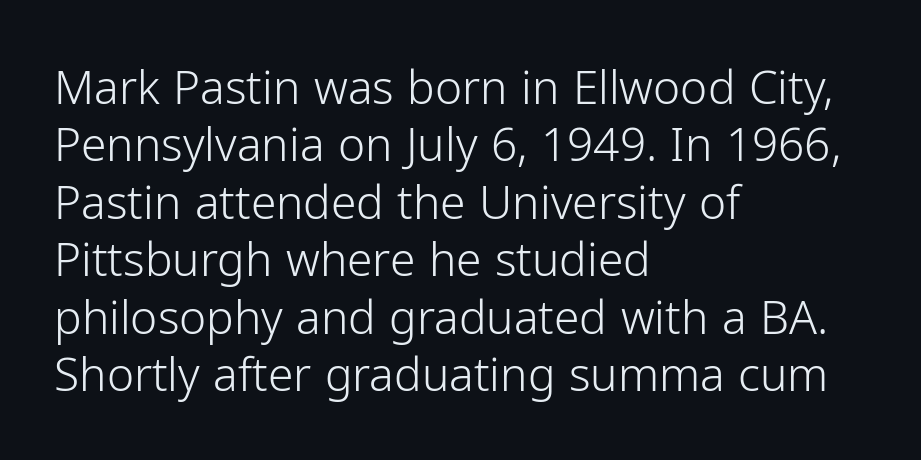
{"serif": "no", "italic": "no", "bold": "no", "weight": "light", "width": "normal", "stroke_contrast": "low", "x_height": "medium", "monospaced": "no", "underline": "no", "align": "left", "line_spacing": "normal", "line_spacing_ratio": 1.25, "letter_spacing": "normal", "letter_spacing_em": 0.0, "glyph_px": 46}
